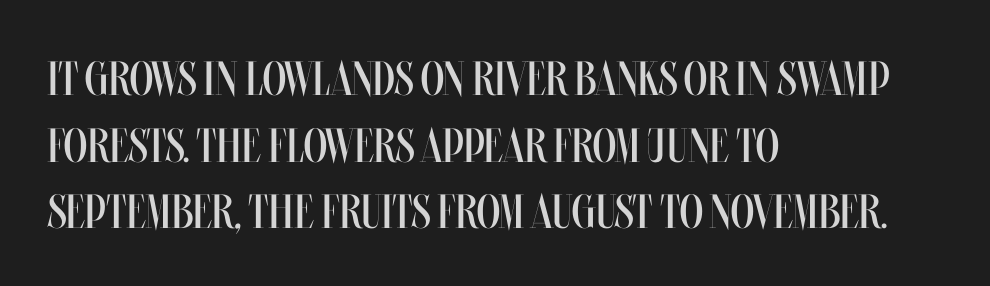
{"italic": "no", "bold": "no", "weight": "regular", "width": "condensed", "stroke_contrast": "medium", "x_height": "large", "monospaced": "no", "underline": "no", "align": "left", "line_spacing": "normal", "line_spacing_ratio": 1.39, "letter_spacing": "normal", "letter_spacing_em": 0.0, "glyph_px": 48}
